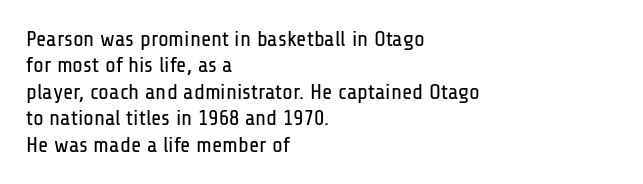
The image shows 22 px text type, upright; set left-aligned, line spacing 1.2x, normal letter spacing, not underlined.
